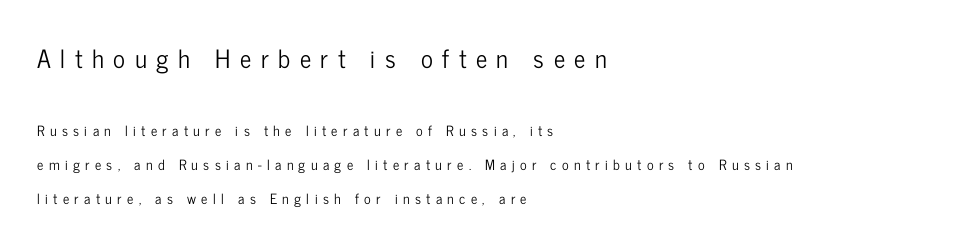
{"italic": "no", "underline": "no", "align": "left", "line_spacing": "loose", "line_spacing_ratio": 2.43, "letter_spacing": "wide", "letter_spacing_em": 0.38, "larger_block": "first", "size_ratio": 1.79, "glyph_px": 25}
